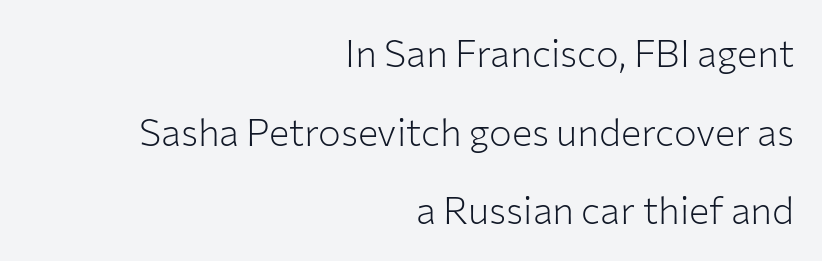
Q: Is the text bold? A: No.
Q: Is the text italic (slanted)? A: No, it is upright.
Q: Is the typeface a serif or a sans-serif typeface? A: Sans-serif.
Q: Is the text underlined? A: No.
Q: How is the paragraph aligned? A: Right-aligned.
Q: Is the spacing between letters normal or unusually wide? A: Normal.
Q: Is the spacing between lines tight, normal or loose? A: Loose.
Q: Width (condensed, normal, or wide)? A: Normal.
Q: Stroke contrast? A: Low.
Q: x-height? A: Medium.
Q: Monospaced? A: No.
